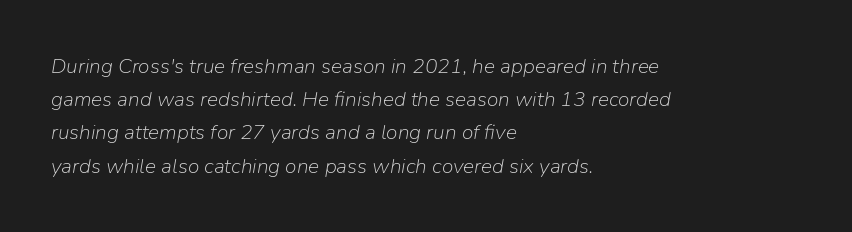
The image shows 21 px text type, italic (leaning right); set left-aligned, normal line spacing (1.58x), normal letter spacing, not underlined.
